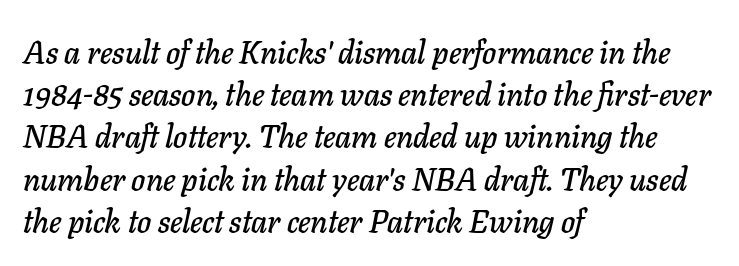
The type is set solid horizontally, with unmodified tracking. The rendering uses natural spacing where letterforms have individual widths. The foot of each line stays bare and open. Typeset ragged right — the left edge is the straight one.
